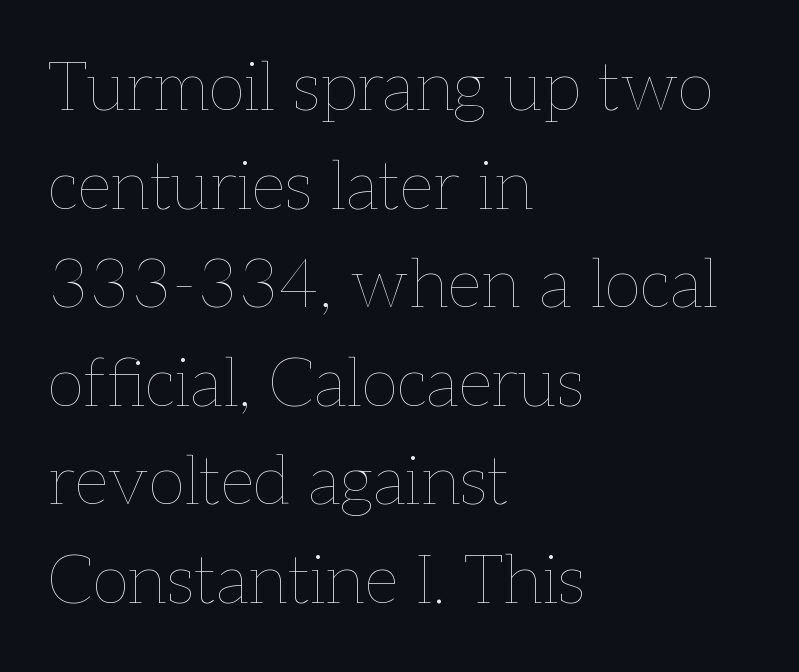
The image shows 68 px thin type, upright; set left-aligned, normal line spacing (1.45x), normal letter spacing, not underlined; low stroke contrast and a medium x-height.
